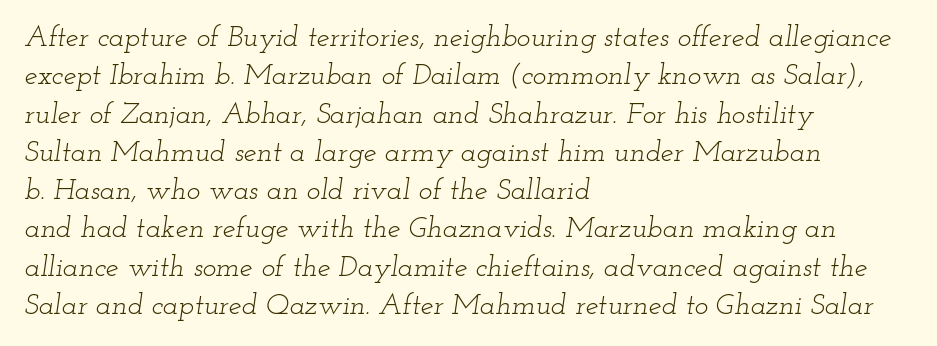
Q: Is the text bold? A: No.
Q: Is the text italic (slanted)? A: Yes, it leans right by about 12 degrees.
Q: Is the typeface a serif or a sans-serif typeface? A: Serif.
Q: Is the text underlined? A: No.
Q: How is the paragraph aligned? A: Left-aligned.
Q: Is the spacing between letters normal or unusually wide? A: Normal.
Q: Is the spacing between lines tight, normal or loose? A: Normal.
Q: Width (condensed, normal, or wide)? A: Wide.
Q: Stroke contrast? A: Low.
Q: x-height? A: Small.
Q: Monospaced? A: No.
